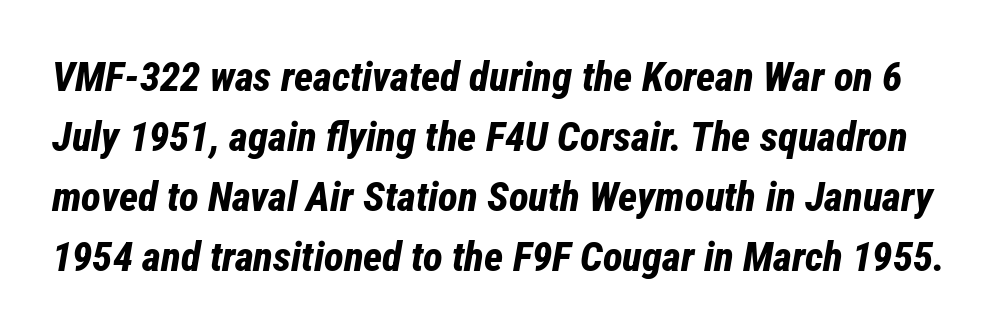
The image shows 41 px bold, condensed type, italic (leaning right); set normal line spacing (1.46x), normal letter spacing, not underlined; low stroke contrast and a medium x-height.
